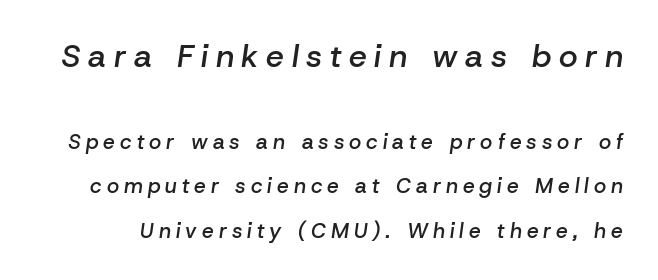
{"italic": "yes", "lean": "right", "slant_degrees": 8, "bold": "semi", "weight": "semibold", "width": "normal", "stroke_contrast": "low", "x_height": "medium", "monospaced": "no", "underline": "no", "line_spacing": "loose", "line_spacing_ratio": 2.11, "letter_spacing": "wide", "letter_spacing_em": 0.24, "larger_block": "first", "size_ratio": 1.52, "glyph_px": 32}
